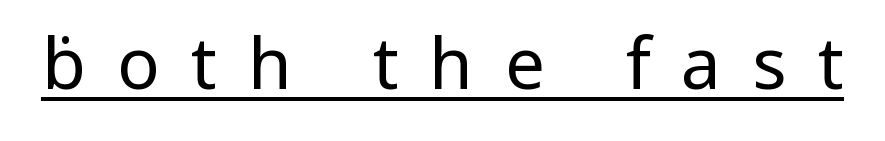
{"serif": "no", "italic": "no", "bold": "no", "weight": "regular", "width": "normal", "stroke_contrast": "low", "x_height": "medium", "monospaced": "no", "underline": "yes", "letter_spacing": "wide", "letter_spacing_em": 0.44, "glyph_px": 71}
